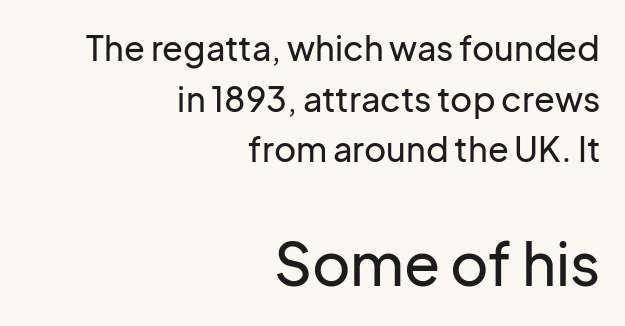
Designer's note — italics off, roman on. This sample keeps an unexceptional amount of space between lines. Two sizes are in play, and the larger belongs to the second block. Note the varied advance widths — an 'i' is clearly narrower than an 'm'.
